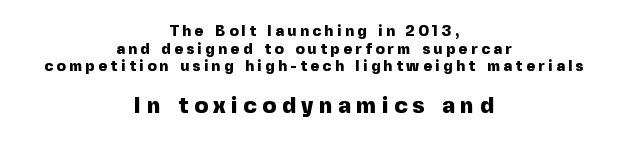
{"italic": "no", "bold": "yes", "underline": "no", "align": "center", "line_spacing_ratio": 1.18, "letter_spacing": "wide", "letter_spacing_em": 0.24, "larger_block": "second", "size_ratio": 1.53, "glyph_px": 23}
